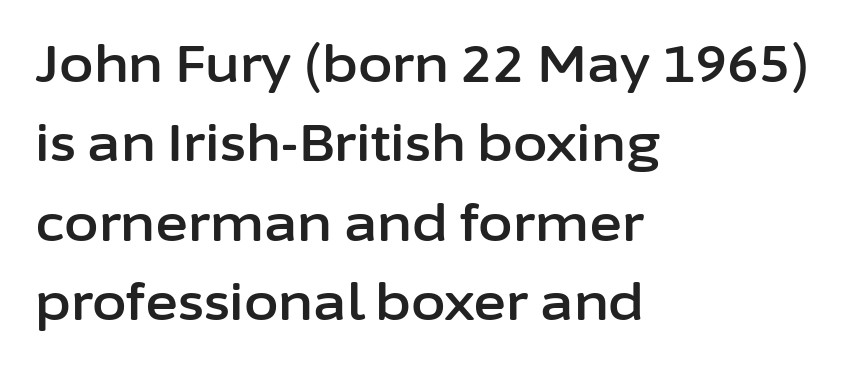
Which margin do the lines hug? The left one — the right edge is uneven. Regarding leading, the lines here are spaced in the standard way. Letterform terminals end flat and unadorned throughout the passage. The rendering keeps characters at their native spacing. Unlike italic type, these characters show no tilt at all. The passage shown is typed in a proportional face where columns would drift.
